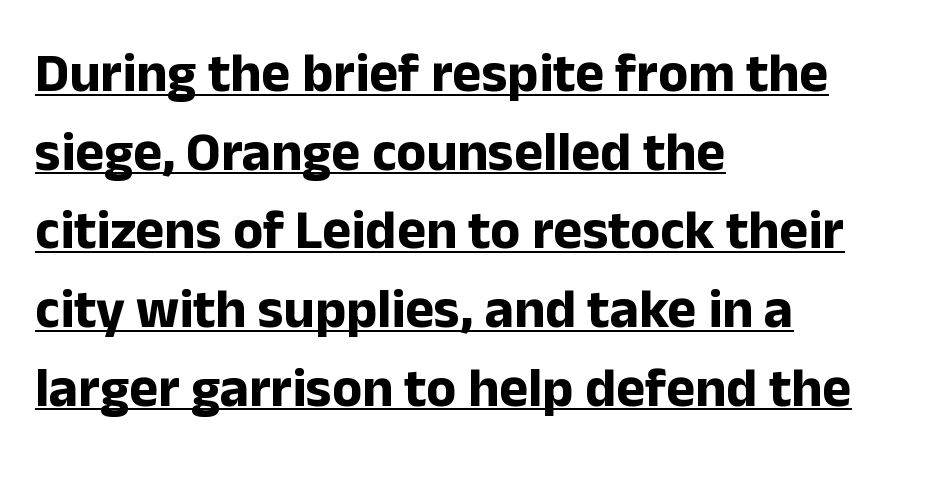
Q: Is the text bold? A: Yes.
Q: Is the text italic (slanted)? A: No, it is upright.
Q: Is the typeface a serif or a sans-serif typeface? A: Sans-serif.
Q: Is the text underlined? A: Yes.
Q: How is the paragraph aligned? A: Left-aligned.
Q: Is the spacing between letters normal or unusually wide? A: Normal.
Q: Is the spacing between lines tight, normal or loose? A: Normal.
Q: Width (condensed, normal, or wide)? A: Normal.
Q: Stroke contrast? A: Low.
Q: x-height? A: Medium.
Q: Monospaced? A: No.
